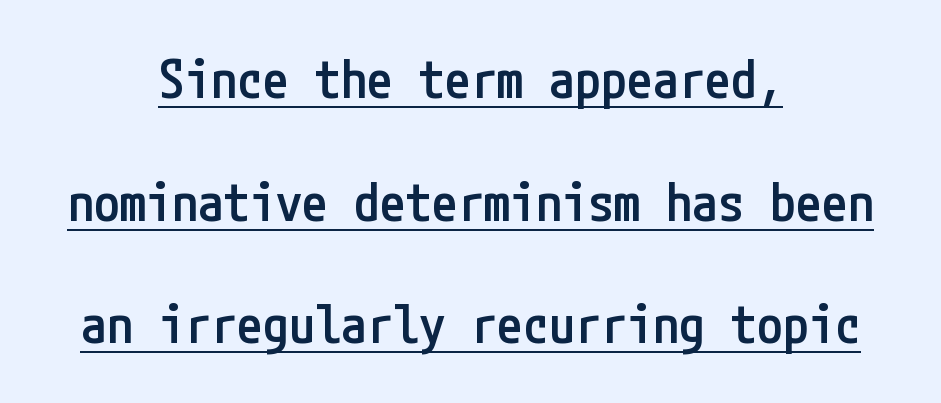
Q: Is the text bold? A: Semi-bold.
Q: Is the text italic (slanted)? A: No, it is upright.
Q: Is the typeface a serif or a sans-serif typeface? A: Sans-serif.
Q: Is the text underlined? A: Yes.
Q: How is the paragraph aligned? A: Centered.
Q: Is the spacing between letters normal or unusually wide? A: Normal.
Q: Is the spacing between lines tight, normal or loose? A: Loose.
Q: Width (condensed, normal, or wide)? A: Condensed.
Q: Stroke contrast? A: Low.
Q: x-height? A: Medium.
